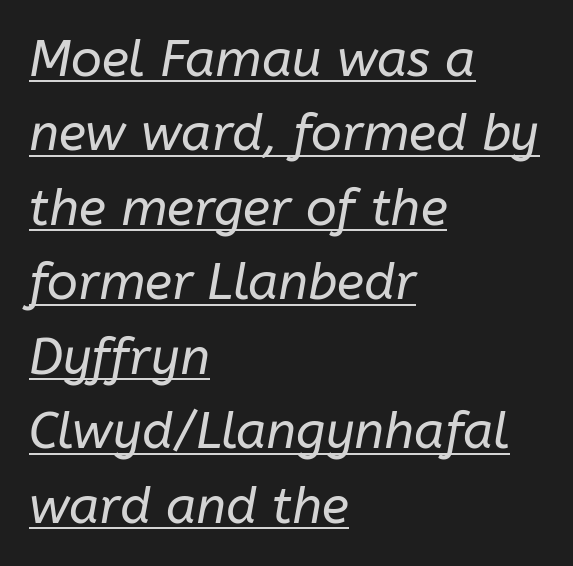
{"italic": "yes", "lean": "right", "slant_degrees": 10, "bold": "no", "weight": "regular", "width": "normal", "stroke_contrast": "low", "x_height": "medium", "monospaced": "no", "underline": "yes", "align": "left", "line_spacing": "normal", "line_spacing_ratio": 1.46, "letter_spacing": "normal", "letter_spacing_em": 0.0, "glyph_px": 51}
